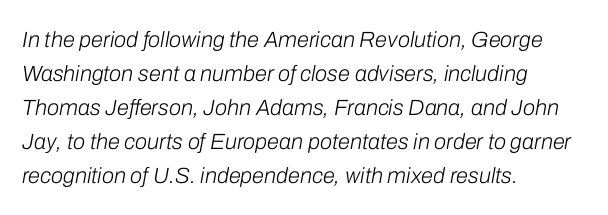
Q: Is the text bold? A: No.
Q: Is the text italic (slanted)? A: Yes, it leans right by about 10 degrees.
Q: Is the text underlined? A: No.
Q: How is the paragraph aligned? A: Left-aligned.
Q: Is the spacing between letters normal or unusually wide? A: Normal.
Q: Is the spacing between lines tight, normal or loose? A: Normal.
